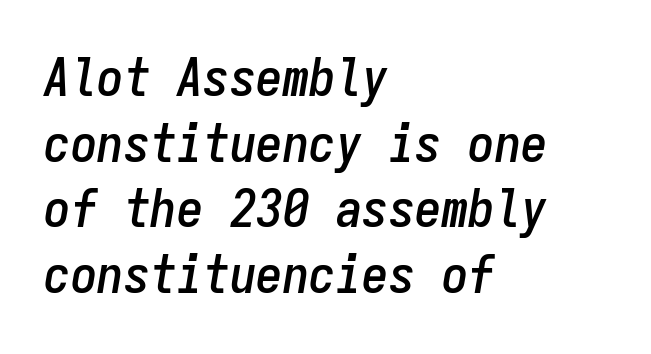
Monospaced: the letters line up in strict vertical columns. Glance below the letters and you will spot only blank space. Each word holds together tightly as a unit, with standard inter-letter gaps. A student would call this left alignment; a typographer would say flush left, rag right.
